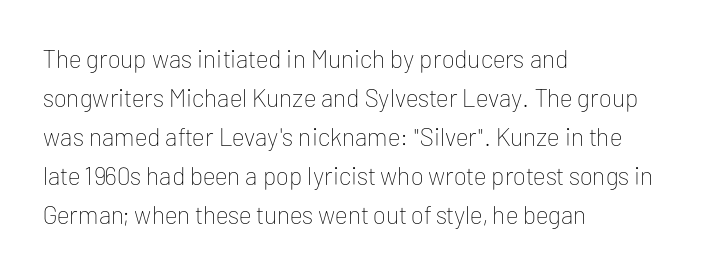
The space between consecutive lines is moderate. In terms of letterspacing, this is plain default setting. This rendering features lettering with no underline. Is the stroke heavy? The answer is a plain regular-or-lighter.
